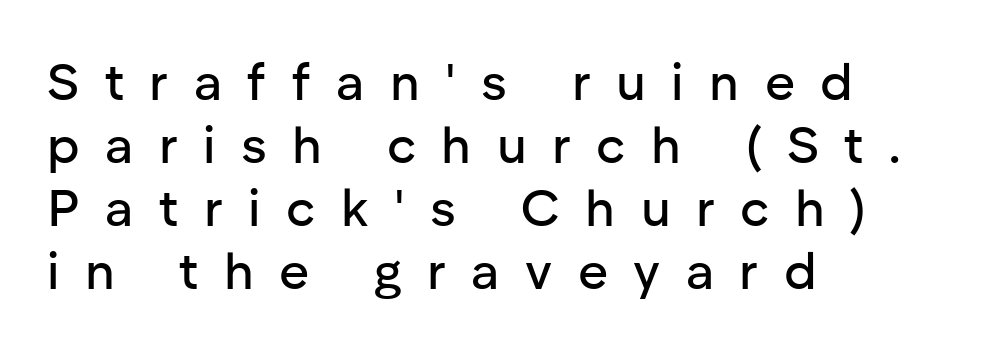
Q: Is the text italic (slanted)? A: No, it is upright.
Q: Is the typeface a serif or a sans-serif typeface? A: Sans-serif.
Q: Is the text underlined? A: No.
Q: How is the paragraph aligned? A: Left-aligned.
Q: Is the spacing between letters normal or unusually wide? A: Unusually wide.
Q: Width (condensed, normal, or wide)? A: Normal.
Q: Stroke contrast? A: Low.
Q: x-height? A: Medium.
Q: Monospaced? A: No.
